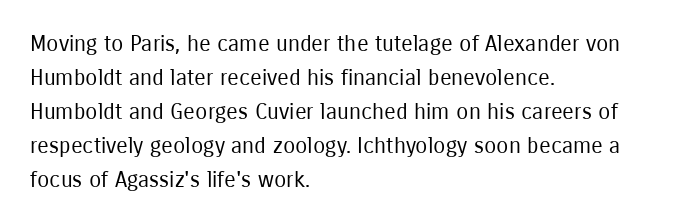
These lines stack with their left ends in a neat column. Any mark beneath the type? The region is blank. Short note: letters normally spaced. The type sits square on the baseline with zero lean.
